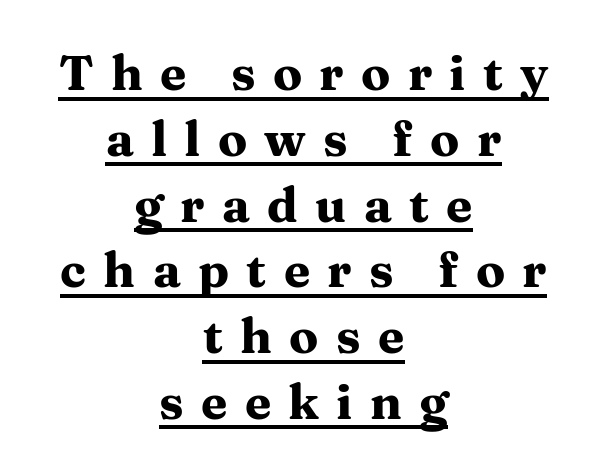
The image shows 48 px heavy, wide serif type, upright; set centered, normal line spacing (1.37x), unusually wide letter spacing (+0.36 em), underlined; medium stroke contrast and a medium x-height.
